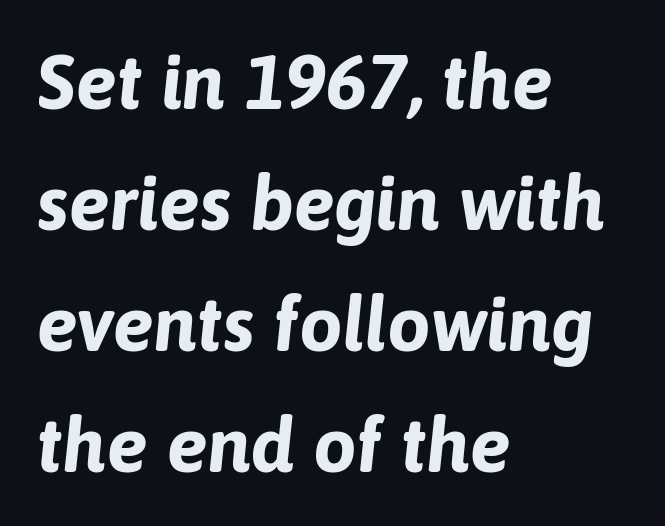
In CSS terms this would be text-align: left. Students, this is bold: see how much ink each stroke carries. Descenders hang freely into open space. Is the type slanted? Yes — the strokes lean at a clear angle.
